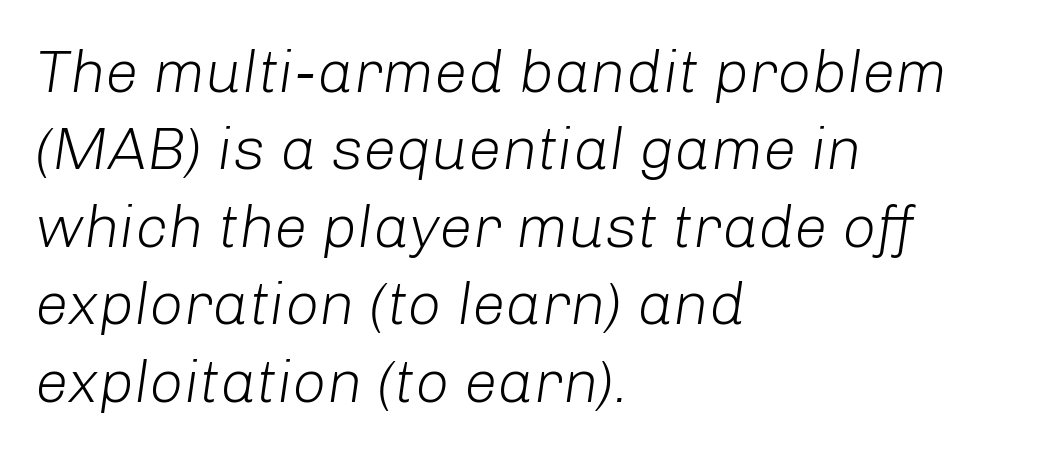
The image shows 60 px light type, italic (leaning right); set left-aligned, normal line spacing (1.29x), normal letter spacing, not underlined; low stroke contrast and a medium x-height.
